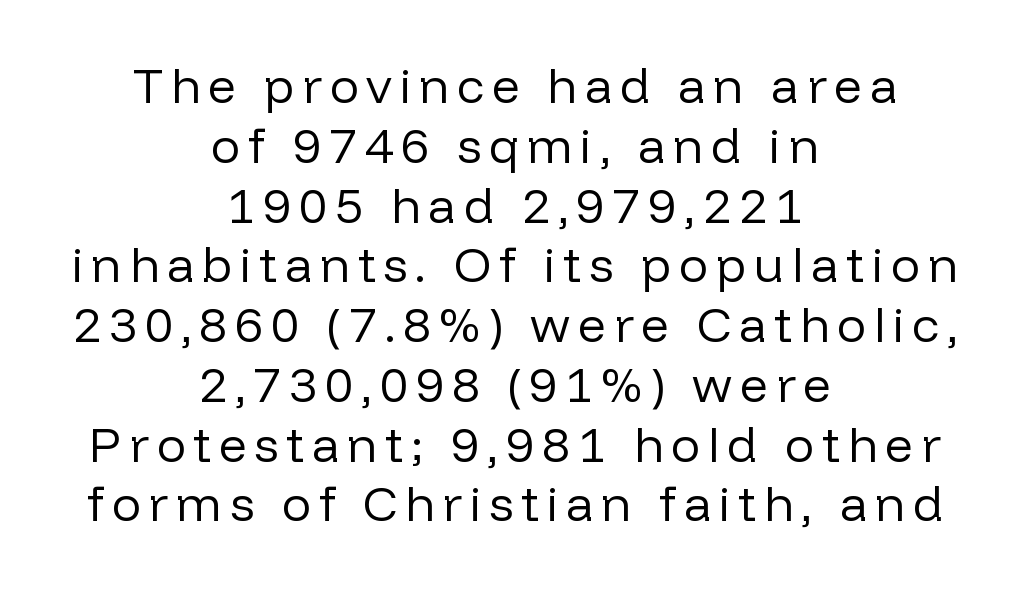
The image shows 49 px regular-weight sans-serif type, upright; set centered, line spacing 1.22x, not underlined; low stroke contrast and a medium x-height.
